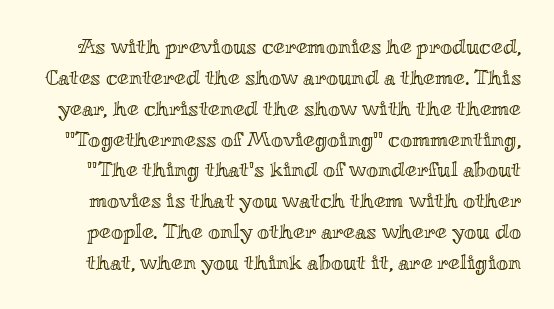
It's the straight-up-and-down kind of type. Look at the tracking — it's just the regular setting, nothing added. Type without underlining. Leading: standard.
